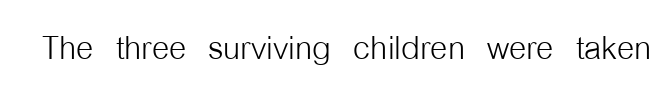
Q: Is the text bold? A: No.
Q: Is the text italic (slanted)? A: No, it is upright.
Q: Is the typeface a serif or a sans-serif typeface? A: Sans-serif.
Q: Is the text underlined? A: No.
Q: Is the spacing between letters normal or unusually wide? A: Normal.
Q: Width (condensed, normal, or wide)? A: Condensed.
Q: Stroke contrast? A: Low.
Q: x-height? A: Medium.
Q: Monospaced? A: No.
